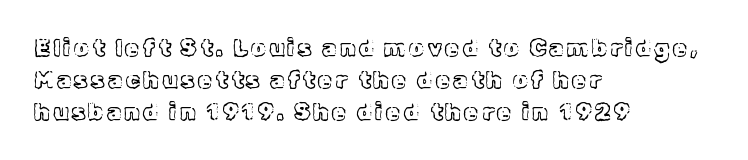
Q: Is the text italic (slanted)? A: No, it is upright.
Q: Is the text underlined? A: No.
Q: How is the paragraph aligned? A: Left-aligned.
Q: Is the spacing between lines tight, normal or loose? A: Normal.
